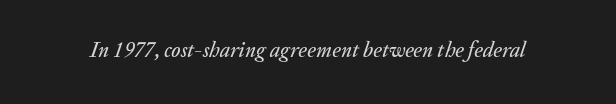
The letterforms sit shoulder to shoulder at normal distance. The zone under the glyphs is completely vacant. An italicized treatment has been applied to the whole sample.
